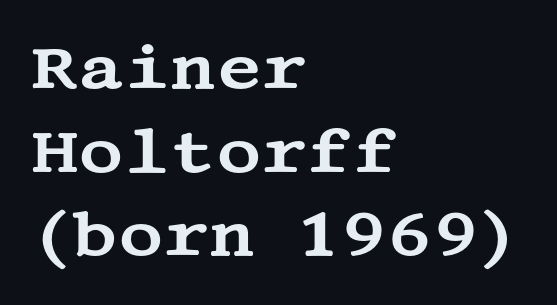
Q: Is the text italic (slanted)? A: No, it is upright.
Q: Is the typeface a serif or a sans-serif typeface? A: Serif.
Q: Is the text underlined? A: No.
Q: How is the paragraph aligned? A: Left-aligned.
Q: Is the spacing between letters normal or unusually wide? A: Normal.
Q: Is the spacing between lines tight, normal or loose? A: Normal.
Q: Width (condensed, normal, or wide)? A: Wide.
Q: Stroke contrast? A: Medium.
Q: x-height? A: Large.
